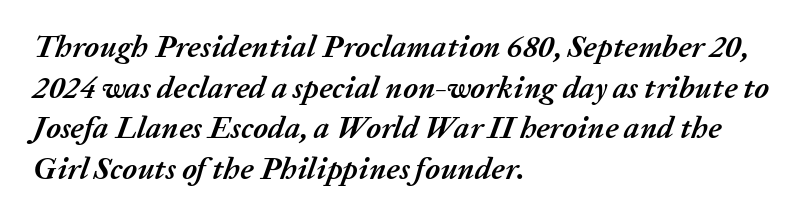
These lines stack with their left ends in a neat column. The passage shown is not underscored anywhere. Thick stems and heavy bowls — unmistakably bold. Glyph-to-glyph distance matches everyday printed text. Does the lettering tilt? It does — this is italic.
